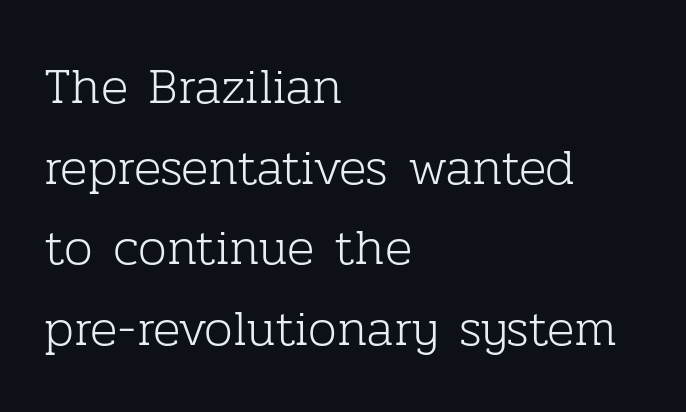
Note the varied advance widths — an 'i' is clearly narrower than an 'm'. Nobody touched the tracking dial on this one. Quick note: underline off. The line-height multiplier appears to be the usual default. A typesetter would mark this as roman, not italic.
